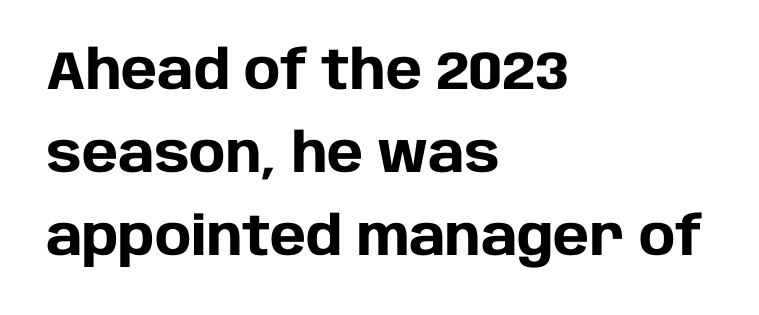
Q: Is the text bold? A: Yes.
Q: Is the text italic (slanted)? A: No, it is upright.
Q: Is the typeface a serif or a sans-serif typeface? A: Sans-serif.
Q: Is the text underlined? A: No.
Q: How is the paragraph aligned? A: Left-aligned.
Q: Is the spacing between letters normal or unusually wide? A: Normal.
Q: Is the spacing between lines tight, normal or loose? A: Normal.
Q: Width (condensed, normal, or wide)? A: Normal.
Q: Stroke contrast? A: Low.
Q: x-height? A: Large.
Q: Monospaced? A: No.
